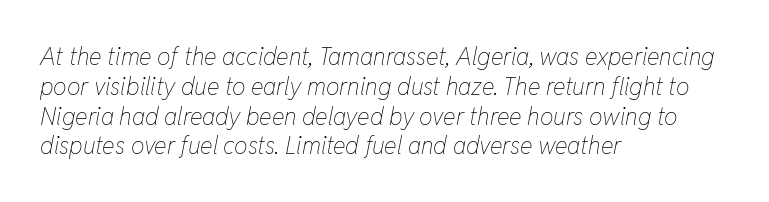
There is no visible air inserted between adjacent glyphs. Descenders hang freely into open space. Ink coverage per letter is moderate at most. All the whitespace from short lines collects on the right.
